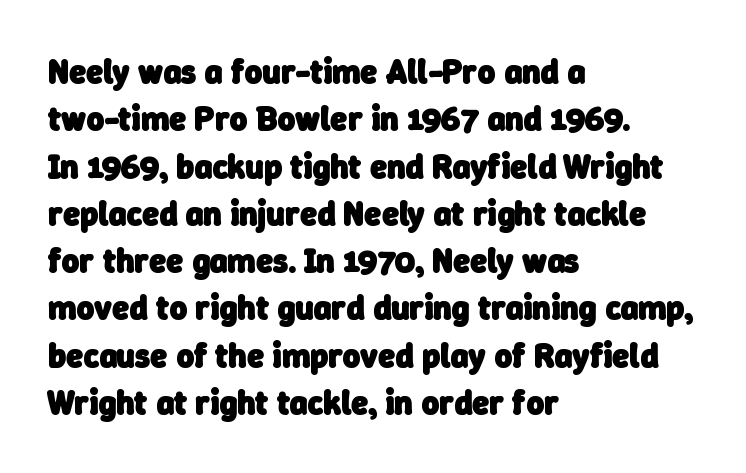
{"serif": "no", "bold": "yes", "weight": "heavy", "width": "normal", "stroke_contrast": "low", "x_height": "medium", "monospaced": "no", "underline": "no", "align": "left", "line_spacing": "normal", "line_spacing_ratio": 1.39, "letter_spacing": "normal", "letter_spacing_em": 0.0, "glyph_px": 34}
